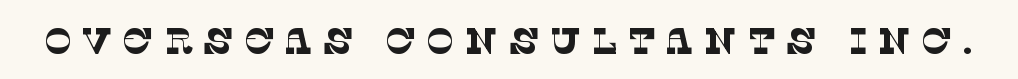
The image shows 37 px thin serif type; set unusually wide letter spacing (+0.26 em), not underlined; low stroke contrast and a large x-height.
